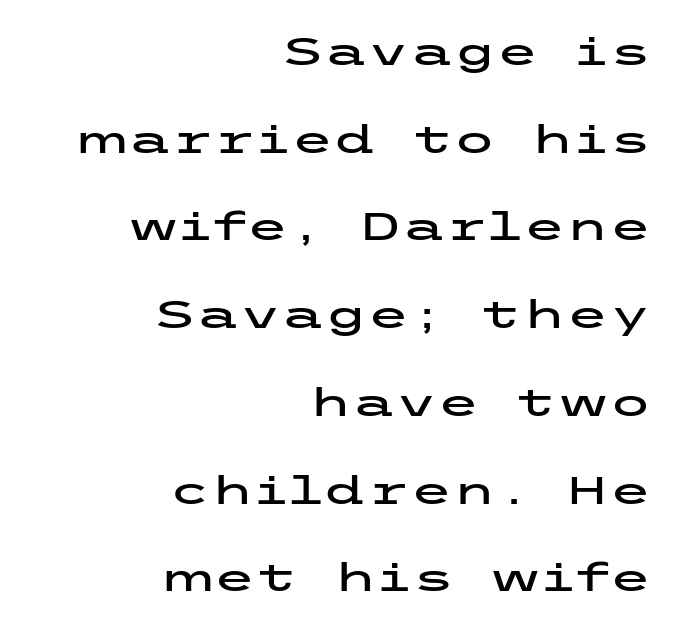
{"serif": "no", "italic": "no", "width": "wide", "stroke_contrast": "low", "x_height": "medium", "underline": "no", "align": "right", "line_spacing": "loose", "line_spacing_ratio": 2.25, "letter_spacing": "normal", "letter_spacing_em": 0.0, "glyph_px": 39}
